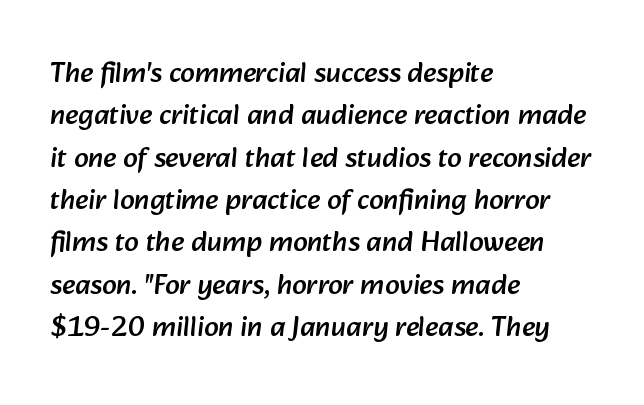
The image shows 29 px sans-serif type; set left-aligned, normal line spacing (1.46x), normal letter spacing, not underlined; low stroke contrast and a medium x-height.
